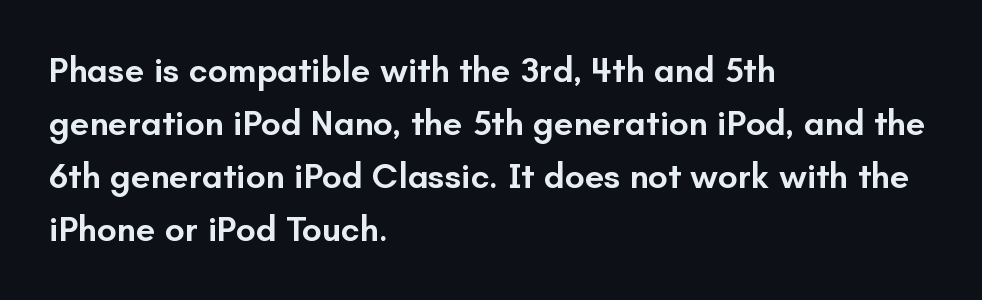
Q: Is the text bold? A: Semi-bold.
Q: Is the text italic (slanted)? A: No, it is upright.
Q: Is the typeface a serif or a sans-serif typeface? A: Sans-serif.
Q: Is the text underlined? A: No.
Q: How is the paragraph aligned? A: Left-aligned.
Q: Is the spacing between letters normal or unusually wide? A: Normal.
Q: Is the spacing between lines tight, normal or loose? A: Normal.
Q: Width (condensed, normal, or wide)? A: Normal.
Q: Stroke contrast? A: Low.
Q: x-height? A: Small.
Q: Monospaced? A: No.
